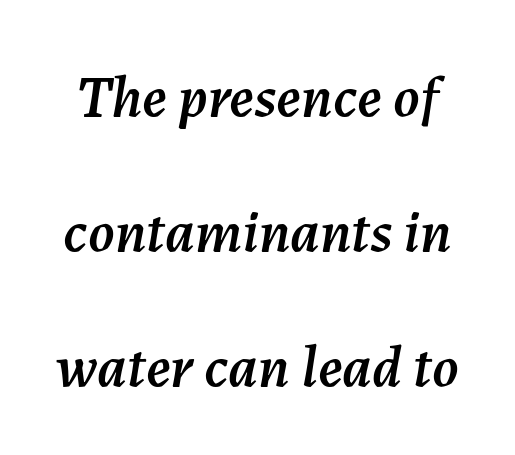
Q: Is the text italic (slanted)? A: Yes, it leans right by about 7 degrees.
Q: Is the text underlined? A: No.
Q: Is the spacing between letters normal or unusually wide? A: Normal.
Q: Is the spacing between lines tight, normal or loose? A: Loose.
Q: Width (condensed, normal, or wide)? A: Normal.
Q: Stroke contrast? A: Medium.
Q: x-height? A: Medium.
Q: Monospaced? A: No.
